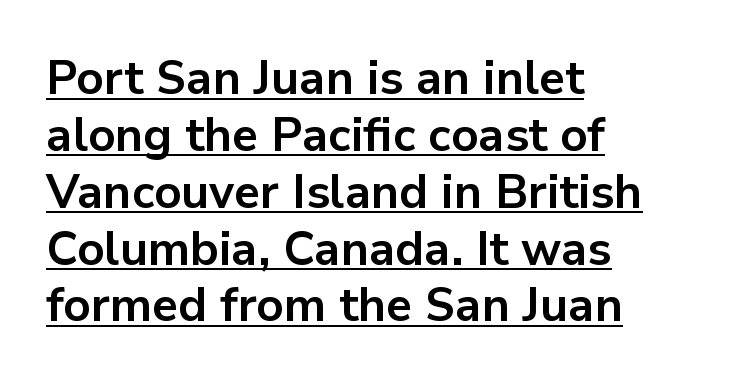
The image shows 47 px bold sans-serif type, upright; set left-aligned, line spacing 1.21x, normal letter spacing, underlined; low stroke contrast and a medium x-height.
